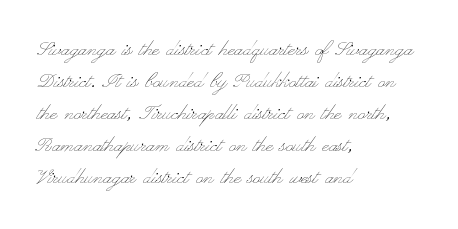
Glance below the letters and you will spot only blank space. The weight tops out at a normal text grade. Teacher's note: observe the even left margin — that is flush-left alignment. Interline gaps are of average width in this sample.
